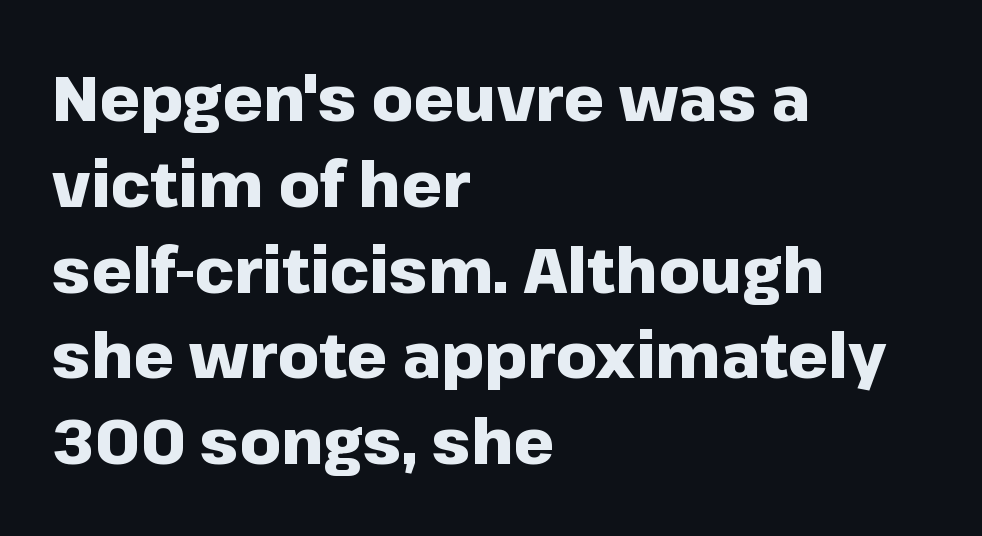
The image shows 64 px heavy sans-serif type, upright; set left-aligned, normal line spacing (1.34x), normal letter spacing, not underlined; low stroke contrast and a medium x-height.
